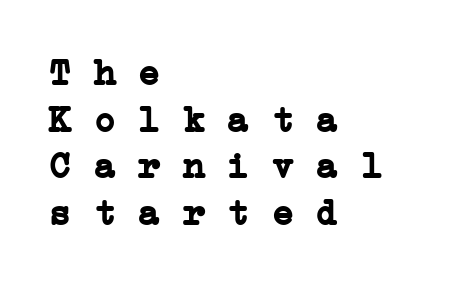
The image shows 37 px semibold, wide serif type, monospaced; set left-aligned, normal line spacing (1.26x), normal letter spacing, not underlined; low stroke contrast and a medium x-height.
